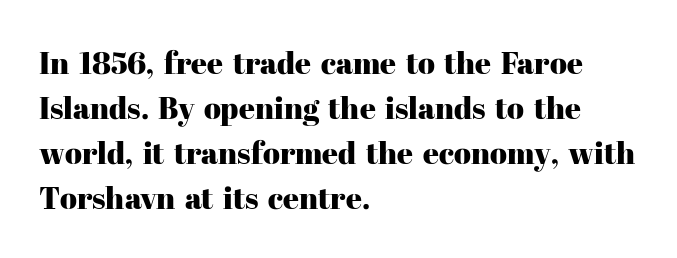
The image shows 31 px serif type, upright; set left-aligned, normal line spacing (1.45x), normal letter spacing, not underlined; high stroke contrast and a medium x-height.
